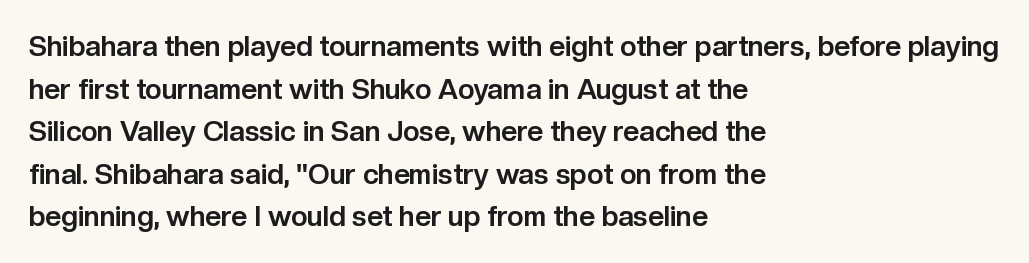
Q: Is the text bold? A: Yes.
Q: Is the text italic (slanted)? A: No, it is upright.
Q: Is the typeface a serif or a sans-serif typeface? A: Sans-serif.
Q: Is the text underlined? A: No.
Q: How is the paragraph aligned? A: Left-aligned.
Q: Is the spacing between letters normal or unusually wide? A: Normal.
Q: Is the spacing between lines tight, normal or loose? A: Normal.
Q: Width (condensed, normal, or wide)? A: Normal.
Q: Stroke contrast? A: Low.
Q: x-height? A: Medium.
Q: Monospaced? A: No.
